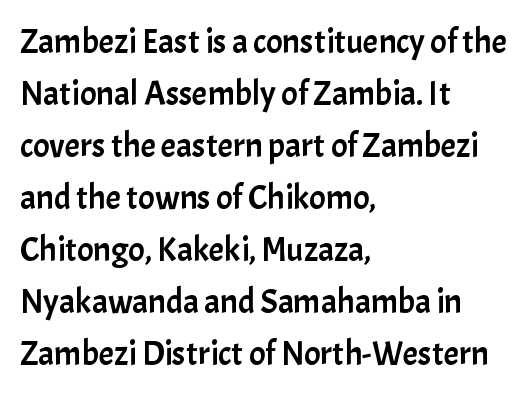
The rendering uses a moderate line-height, typical for paragraphs. A bare baseline throughout the passage. Classification — sans serif. Words appear dense and cohesive because spacing is normal. Reading down the block, your eye returns to a fixed left position each line.
